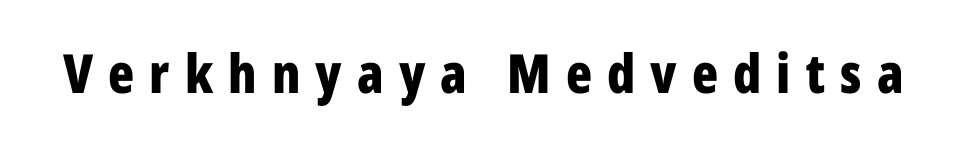
{"serif": "no", "italic": "no", "bold": "yes", "weight": "bold", "width": "condensed", "stroke_contrast": "low", "x_height": "medium", "monospaced": "no", "underline": "no", "letter_spacing": "wide", "letter_spacing_em": 0.28, "glyph_px": 54}
